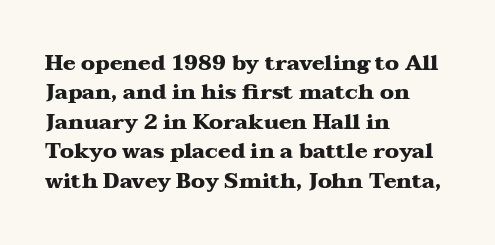
{"italic": "no", "bold": "yes", "underline": "no", "align": "left", "line_spacing": "normal", "line_spacing_ratio": 1.4, "letter_spacing": "normal", "letter_spacing_em": 0.0, "glyph_px": 21}
